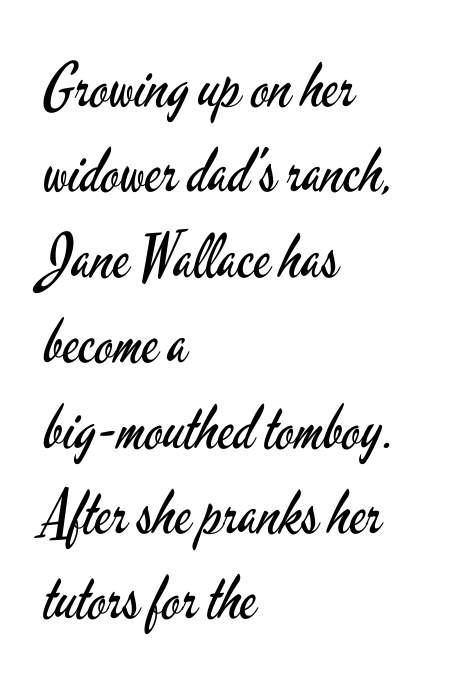
The image shows 61 px regular-weight, condensed sans-serif type; set left-aligned, normal line spacing (1.4x), normal letter spacing, not underlined; low stroke contrast and a small x-height.
